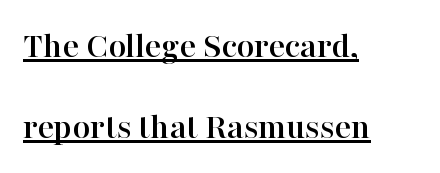
{"serif": "yes", "italic": "no", "width": "normal", "stroke_contrast": "high", "x_height": "medium", "monospaced": "no", "underline": "yes", "align": "left", "line_spacing": "loose", "line_spacing_ratio": 2.12, "letter_spacing": "normal", "letter_spacing_em": 0.0, "glyph_px": 38}
